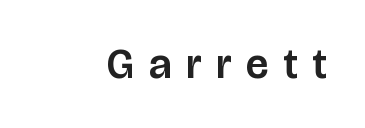
{"serif": "no", "italic": "no", "width": "normal", "stroke_contrast": "low", "x_height": "large", "monospaced": "no", "underline": "no", "letter_spacing": "wide", "letter_spacing_em": 0.35, "glyph_px": 42}
